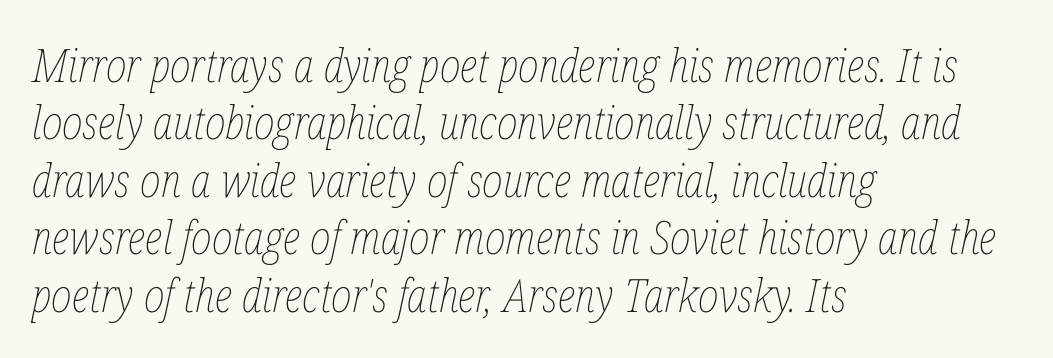
Q: Is the text bold? A: No.
Q: Is the text italic (slanted)? A: Yes, it leans right by about 12 degrees.
Q: Is the text underlined? A: No.
Q: How is the paragraph aligned? A: Left-aligned.
Q: Is the spacing between letters normal or unusually wide? A: Normal.
Q: Is the spacing between lines tight, normal or loose? A: Normal.
Q: Width (condensed, normal, or wide)? A: Condensed.
Q: Stroke contrast? A: Low.
Q: x-height? A: Medium.
Q: Monospaced? A: No.
